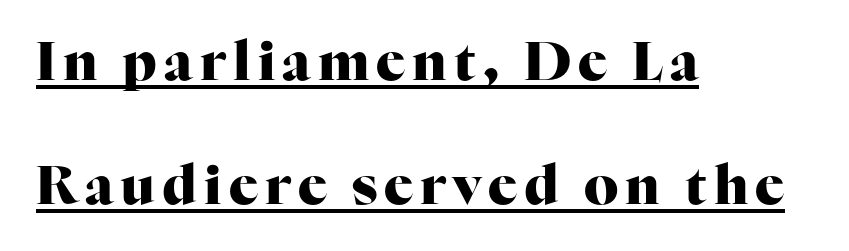
{"serif": "yes", "italic": "no", "bold": "yes", "weight": "heavy", "width": "normal", "stroke_contrast": "high", "x_height": "medium", "monospaced": "no", "underline": "yes", "align": "left", "line_spacing": "loose", "line_spacing_ratio": 2.29, "glyph_px": 54}
